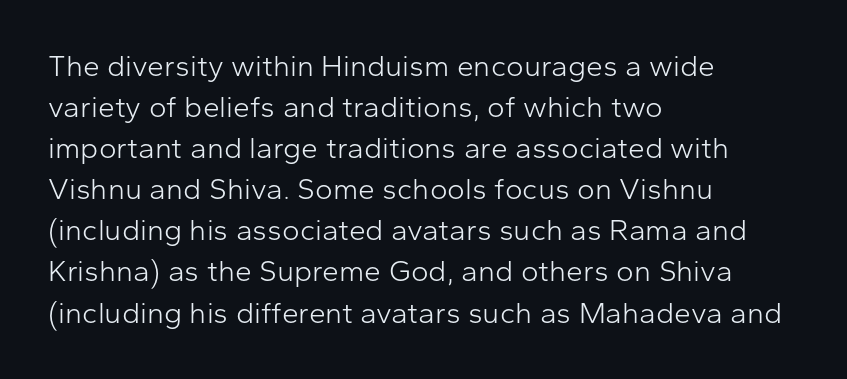
The image shows 30 px light sans-serif type, upright; set left-aligned, normal line spacing (1.37x), normal letter spacing, not underlined; low stroke contrast and a medium x-height.
